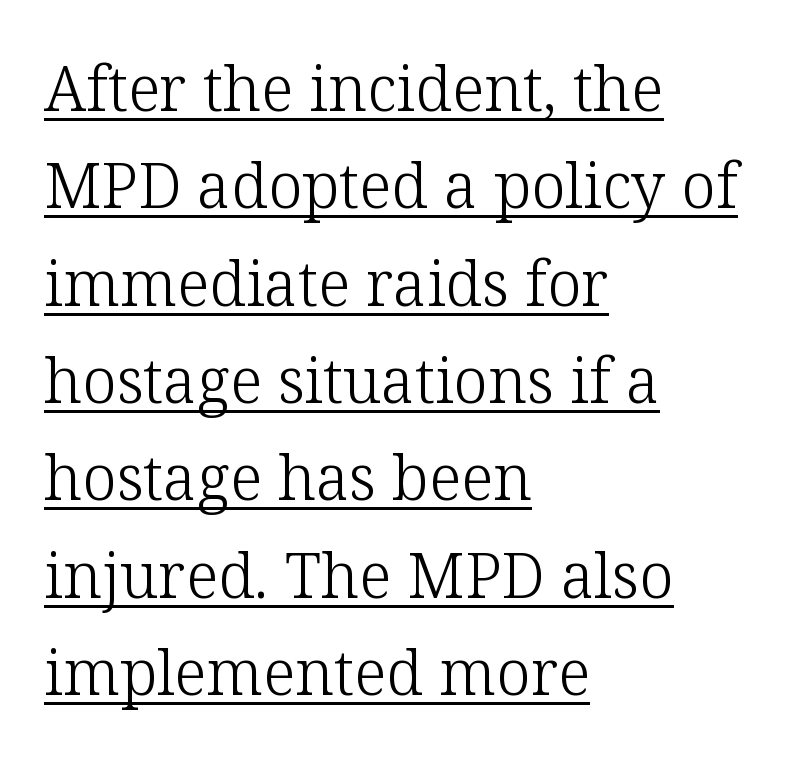
The image shows 62 px light serif type, upright; set left-aligned, normal line spacing (1.57x), normal letter spacing, underlined; low stroke contrast and a medium x-height.
